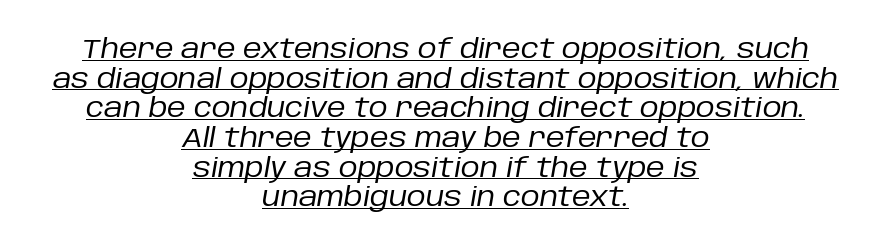
Q: Is the text bold? A: No.
Q: Is the text italic (slanted)? A: Yes, it leans right by about 10 degrees.
Q: Is the text underlined? A: Yes.
Q: How is the paragraph aligned? A: Centered.
Q: Is the spacing between letters normal or unusually wide? A: Normal.
Q: Is the spacing between lines tight, normal or loose? A: Tight.
